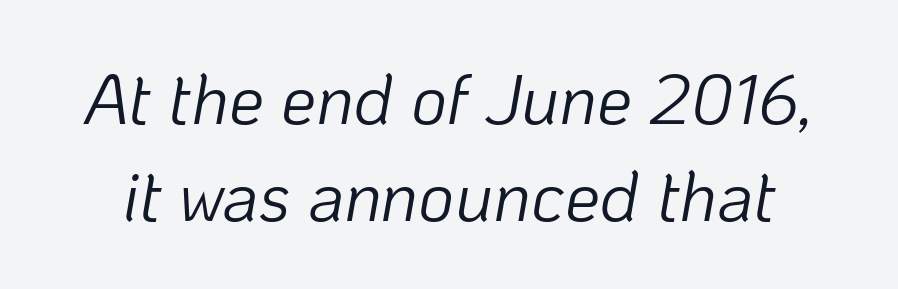
Descender tails drop into unmarked territory. This sample uses an oblique cut, with every glyph tilted off the vertical. Summary of vertical rhythm: regular, with standard interline spacing. Think of a printed novel: that variable character pitch is what you see here. Stems and bowls with no extra thickness — not bold.
